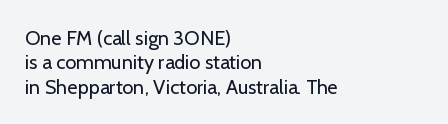
{"italic": "no", "bold": "no", "underline": "no", "align": "left", "line_spacing_ratio": 1.22, "letter_spacing": "normal", "letter_spacing_em": 0.0, "glyph_px": 20}
